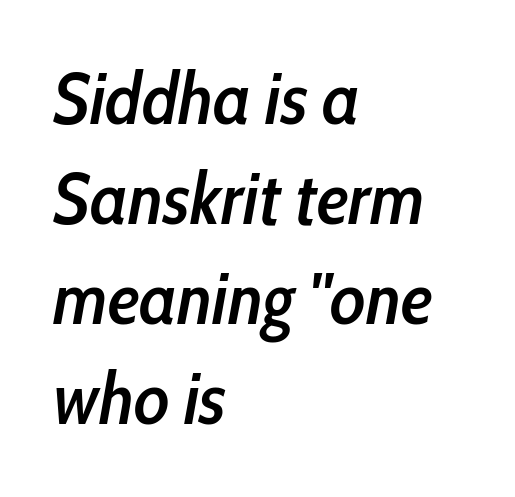
{"italic": "yes", "lean": "right", "slant_degrees": 10, "bold": "semi", "weight": "semibold", "width": "condensed", "stroke_contrast": "low", "x_height": "medium", "monospaced": "no", "underline": "no", "align": "left", "line_spacing": "normal", "line_spacing_ratio": 1.37, "letter_spacing": "normal", "letter_spacing_em": 0.0, "glyph_px": 73}
